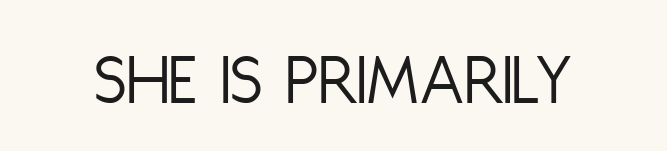
The image shows 75 px light, condensed sans-serif type, upright; set normal letter spacing, not underlined; low stroke contrast and a large x-height.
